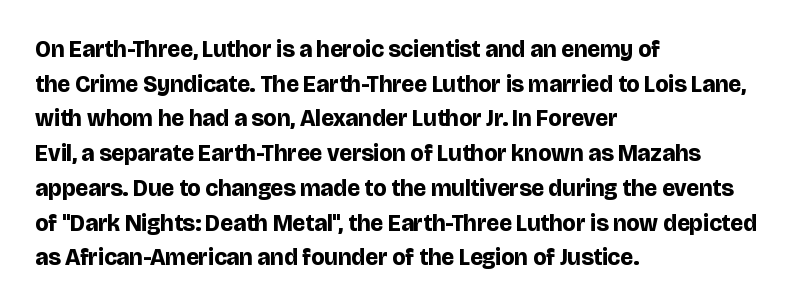
Every stem runs plumb, perpendicular to the baseline. The typesetting leans heavy: a genuine bold. Anything drawn beneath the words? Only blank space. The paragraph shown leans on its left margin. In terms of letterspacing, this is plain default setting. The space between consecutive lines is moderate.
